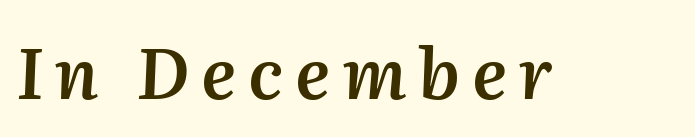
Q: Is the text bold? A: Semi-bold.
Q: Is the text italic (slanted)? A: Yes, it leans right by about 2 degrees.
Q: Is the text underlined? A: No.
Q: Width (condensed, normal, or wide)? A: Normal.
Q: Stroke contrast? A: Medium.
Q: x-height? A: Medium.
Q: Monospaced? A: No.
